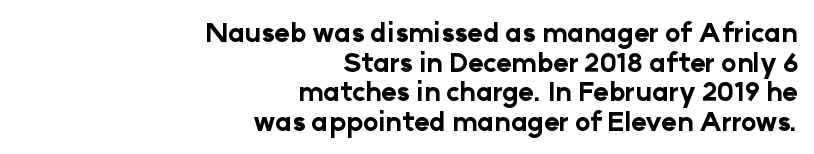
Q: Is the text bold? A: Yes.
Q: Is the text italic (slanted)? A: No, it is upright.
Q: Is the text underlined? A: No.
Q: How is the paragraph aligned? A: Right-aligned.
Q: Is the spacing between letters normal or unusually wide? A: Normal.
Q: Is the spacing between lines tight, normal or loose? A: Tight.
